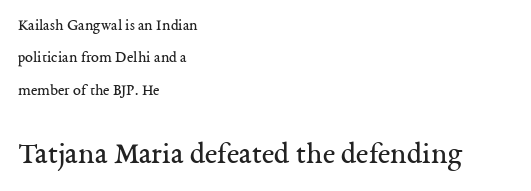
{"serif": "yes", "italic": "no", "bold": "no", "weight": "regular", "width": "normal", "stroke_contrast": "medium", "x_height": "medium", "monospaced": "no", "underline": "no", "align": "left", "line_spacing": "loose", "line_spacing_ratio": 2.03, "letter_spacing": "normal", "letter_spacing_em": 0.0, "larger_block": "second", "size_ratio": 1.94, "glyph_px": 31}
